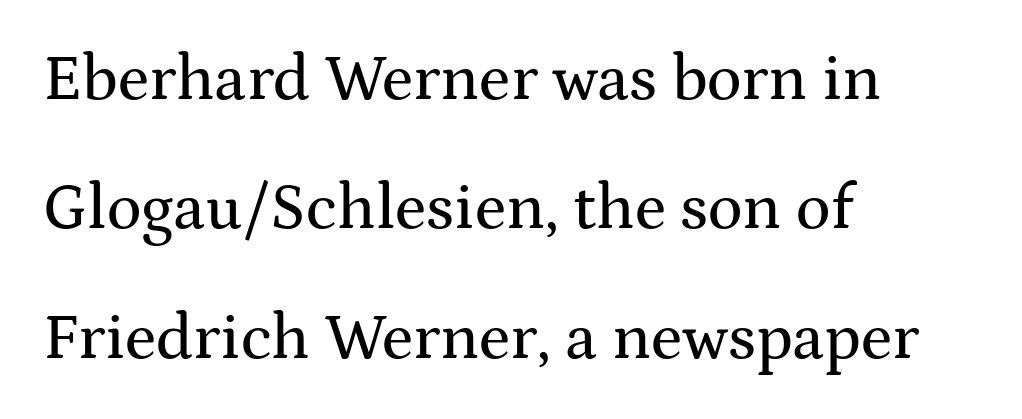
Q: Is the text italic (slanted)? A: No, it is upright.
Q: Is the typeface a serif or a sans-serif typeface? A: Serif.
Q: Is the text underlined? A: No.
Q: How is the paragraph aligned? A: Left-aligned.
Q: Is the spacing between letters normal or unusually wide? A: Normal.
Q: Is the spacing between lines tight, normal or loose? A: Loose.
Q: Width (condensed, normal, or wide)? A: Wide.
Q: Stroke contrast? A: Medium.
Q: x-height? A: Medium.
Q: Monospaced? A: No.
